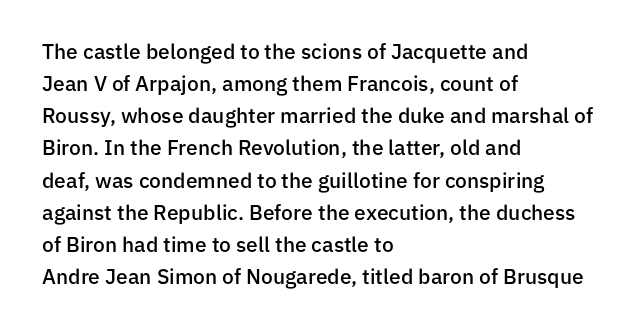
Regular leading. This sample is left-justified, so line endings fall wherever the words run out. Honestly, the letter spacing is just normal — you wouldn't notice it. The glyphs are unaccompanied by any horizontal stroke below them. Every letter is mildly thick-stroked: semibold rather than bold.
